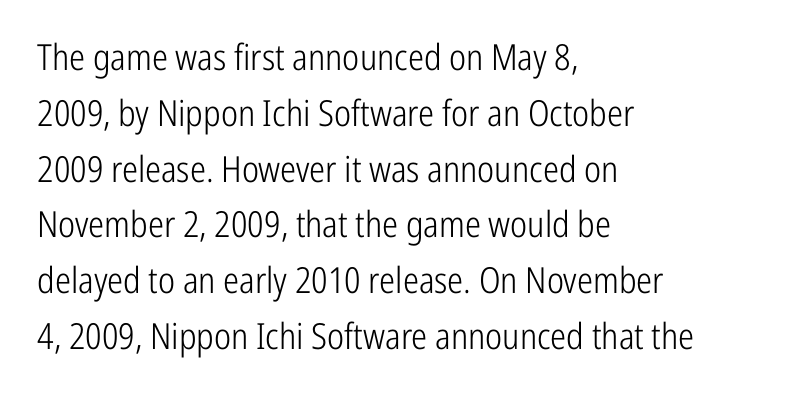
Q: Is the text bold? A: No.
Q: Is the text italic (slanted)? A: No, it is upright.
Q: Is the typeface a serif or a sans-serif typeface? A: Sans-serif.
Q: Is the text underlined? A: No.
Q: How is the paragraph aligned? A: Left-aligned.
Q: Is the spacing between letters normal or unusually wide? A: Normal.
Q: Is the spacing between lines tight, normal or loose? A: Normal.
Q: Width (condensed, normal, or wide)? A: Condensed.
Q: Stroke contrast? A: Low.
Q: x-height? A: Medium.
Q: Monospaced? A: No.
